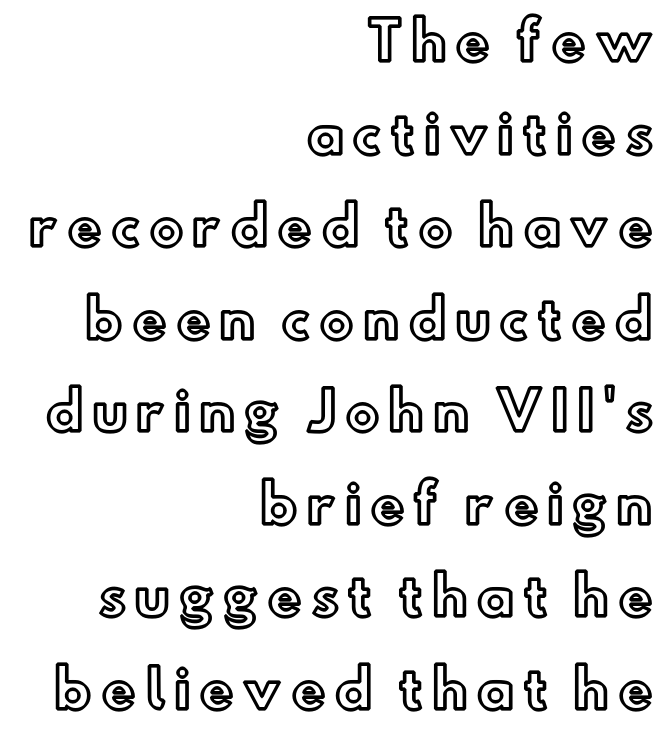
The face used here is proportionally spaced, like ordinary book or web type. Italic: no, the glyphs are upright roman. Decoration check: the copy has no underline. These lines stack with their right ends in a neat column.
